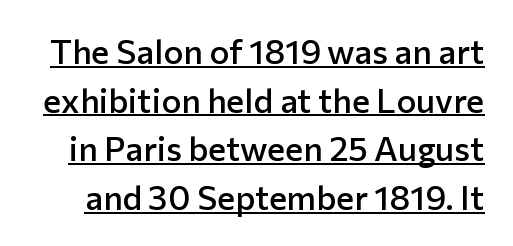
The image shows 34 px semibold sans-serif type, upright; set normal line spacing (1.43x), normal letter spacing, underlined; low stroke contrast and a medium x-height.
